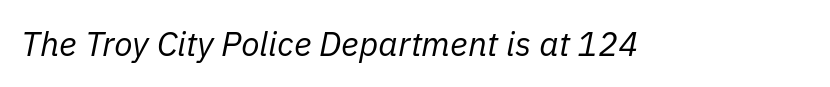
Do the characters align in a grid? No, the font is proportional. Descender tails drop into unmarked territory. These glyphs show unthickened strokes, regular width or finer. Observe the lean: these are italic letterforms.
